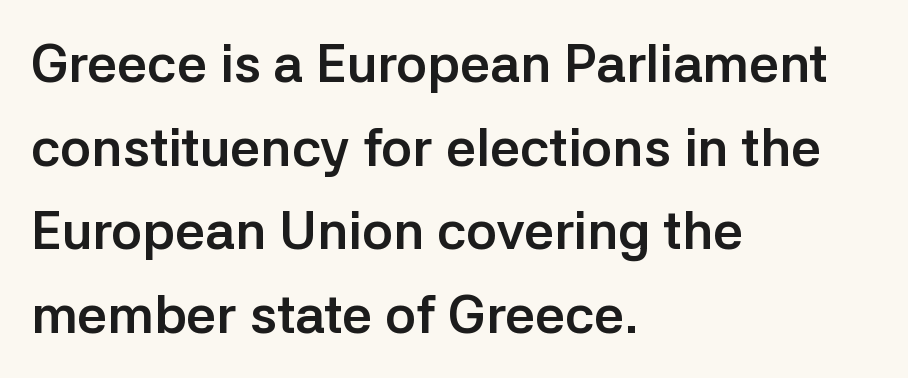
Unlike a traditional serif, this face leaves its strokes unadorned. Chunky letters — that's bold for sure. Rendered with straight, roman letterforms. Teacher's note: observe the even left margin — that is flush-left alignment.
